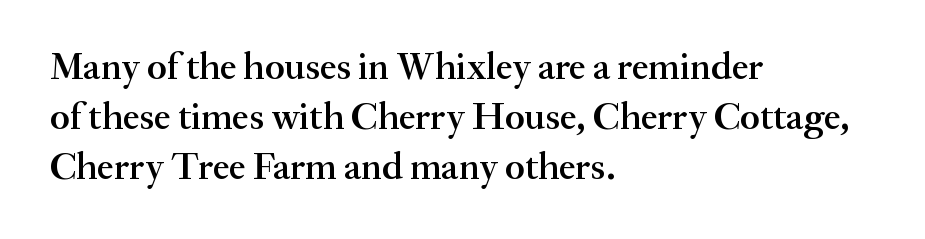
{"serif": "yes", "italic": "no", "bold": "semi", "weight": "semibold", "width": "normal", "stroke_contrast": "medium", "x_height": "small", "monospaced": "no", "underline": "no", "align": "left", "line_spacing": "normal", "line_spacing_ratio": 1.31, "letter_spacing": "normal", "letter_spacing_em": 0.0, "glyph_px": 38}
